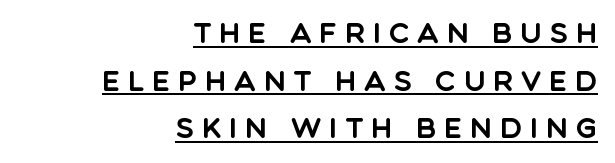
Q: Is the text italic (slanted)? A: No, it is upright.
Q: Is the typeface a serif or a sans-serif typeface? A: Sans-serif.
Q: Is the text underlined? A: Yes.
Q: How is the paragraph aligned? A: Right-aligned.
Q: Is the spacing between letters normal or unusually wide? A: Unusually wide.
Q: Is the spacing between lines tight, normal or loose? A: Normal.
Q: Width (condensed, normal, or wide)? A: Normal.
Q: x-height? A: Large.
Q: Monospaced? A: No.
